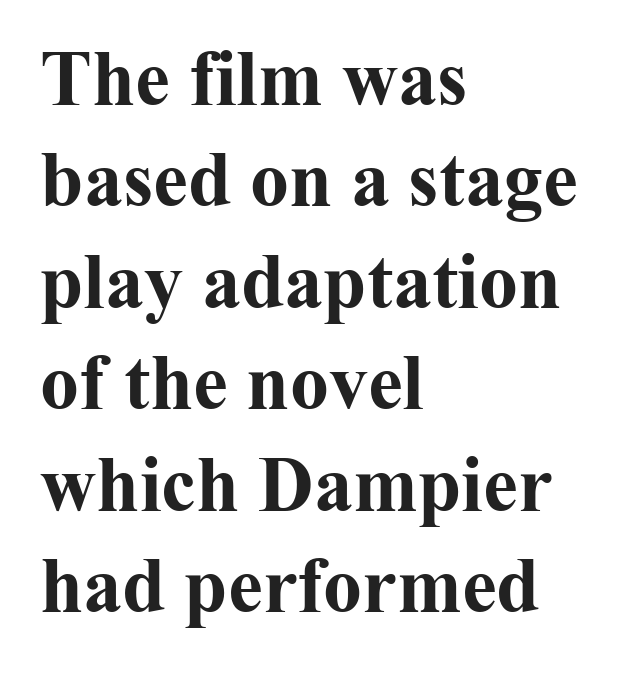
The image shows 78 px bold serif type, upright; set left-aligned, normal line spacing (1.3x), normal letter spacing, not underlined; medium stroke contrast and a medium x-height.
